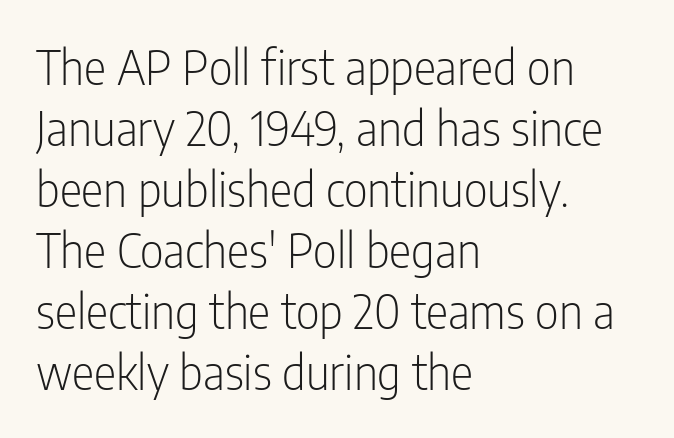
Nobody drew a line under any word here. The setting favours the left margin, as ordinary paragraphs usually do. A roman cut, with each character standing at attention. Here the designer chose a conventional face with non-uniform glyph widths. Is this a heavy cut? Hardly; it is regular or lighter.
